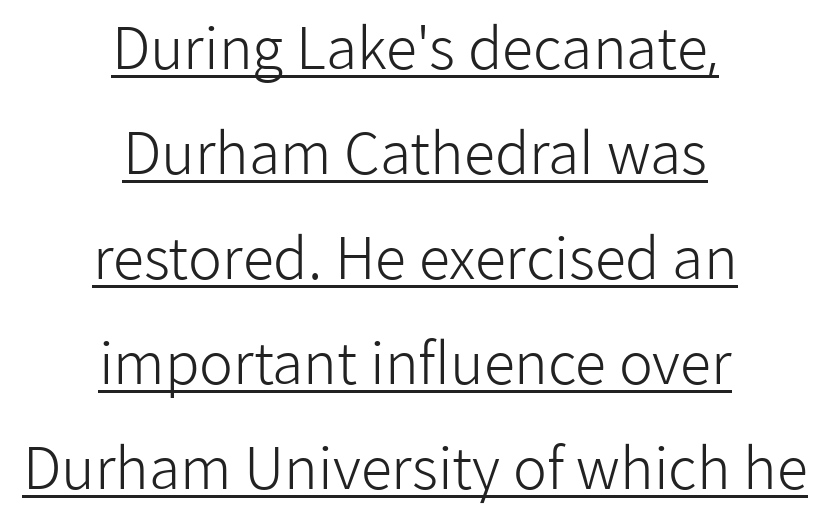
Q: Is the text bold? A: No.
Q: Is the text italic (slanted)? A: No, it is upright.
Q: Is the typeface a serif or a sans-serif typeface? A: Sans-serif.
Q: Is the text underlined? A: Yes.
Q: How is the paragraph aligned? A: Centered.
Q: Is the spacing between letters normal or unusually wide? A: Normal.
Q: Width (condensed, normal, or wide)? A: Normal.
Q: Stroke contrast? A: Low.
Q: x-height? A: Medium.
Q: Monospaced? A: No.
